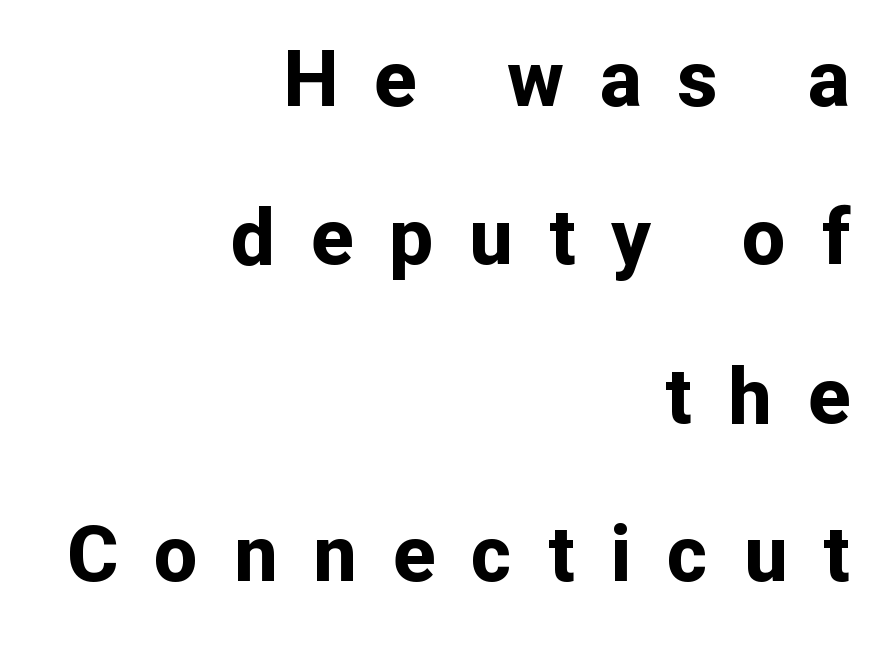
The gap between lines stays unmarked. Glyph-to-glyph distance is far greater than everyday printed text. A typesetter would label this face a sans. Vertically, the passage feels expansive, rows floating well apart. Short and long lines alike share a common ending point at right.
